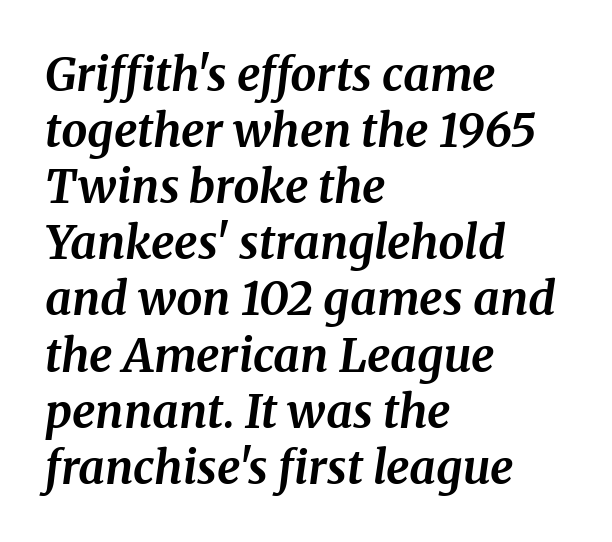
{"serif": "yes", "italic": "yes", "lean": "right", "slant_degrees": 8, "bold": "yes", "weight": "bold", "width": "normal", "stroke_contrast": "medium", "x_height": "medium", "monospaced": "no", "underline": "no", "align": "left", "line_spacing_ratio": 1.22, "letter_spacing": "normal", "letter_spacing_em": 0.0, "glyph_px": 46}
